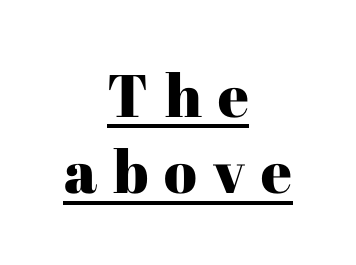
{"serif": "yes", "italic": "no", "width": "normal", "stroke_contrast": "high", "x_height": "medium", "monospaced": "no", "underline": "yes", "align": "center", "line_spacing": "normal", "line_spacing_ratio": 1.27, "letter_spacing": "wide", "letter_spacing_em": 0.27, "glyph_px": 60}
